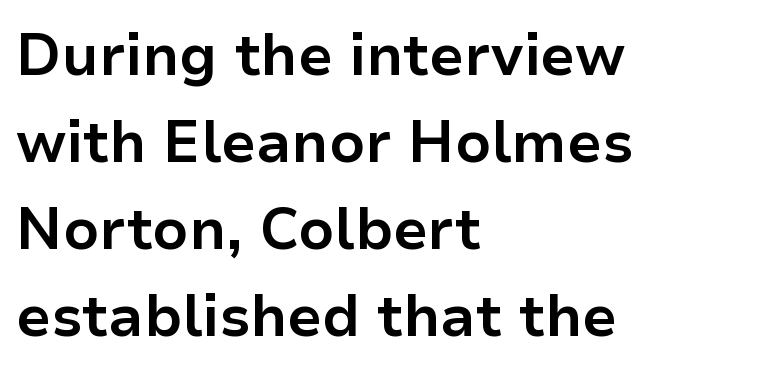
The image shows 58 px bold sans-serif type, upright; set left-aligned, normal line spacing (1.5x), normal letter spacing, not underlined; low stroke contrast and a medium x-height.
